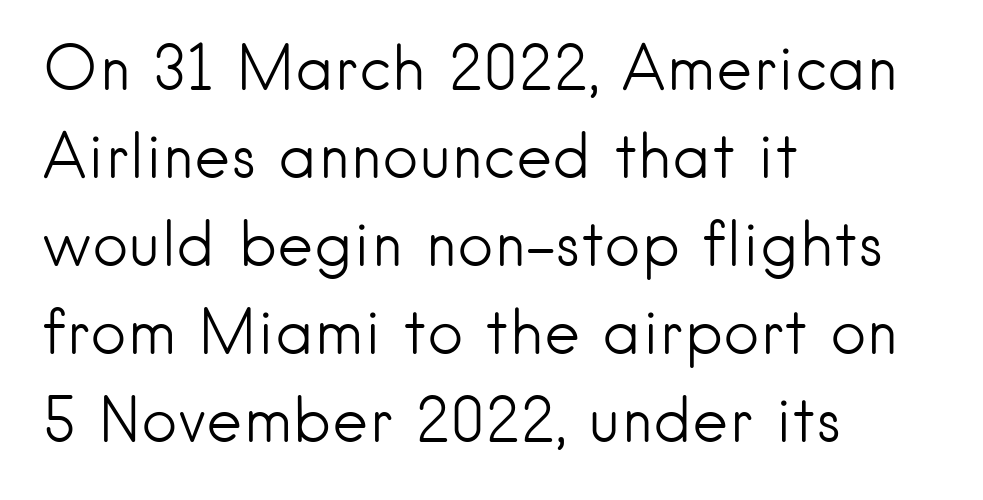
{"serif": "no", "italic": "no", "bold": "no", "weight": "light", "width": "normal", "stroke_contrast": "low", "x_height": "small", "monospaced": "no", "underline": "no", "align": "left", "line_spacing": "normal", "line_spacing_ratio": 1.42, "letter_spacing": "normal", "letter_spacing_em": 0.0, "glyph_px": 62}
